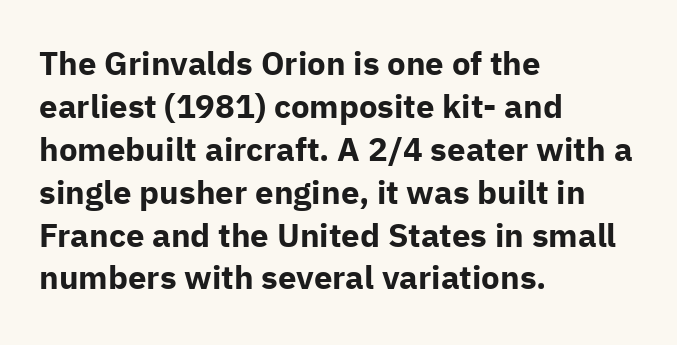
Layout note: lines flush left. Strokes here are thick enough to call this a true bold. The font family rendered here belongs to the sans-serif group. The area under the type is left untouched.
